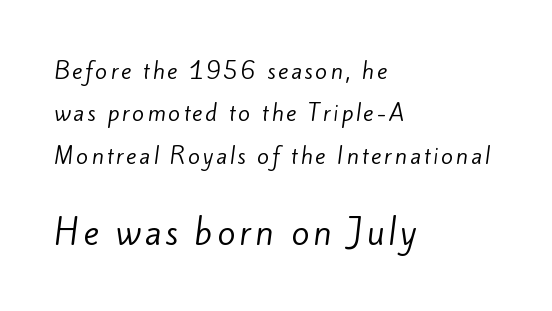
Glance below the letters and you will spot only blank space. Is the lower block the larger one? Yes — the lower block carries the bigger type. Look at the bottom of the vertical strokes: they stop flat, with no serifs. Left-aligned paragraph, ragged on the right. Varying glyph widths throughout — classic text-font behaviour. Each new line begins a long way beneath the previous one.
